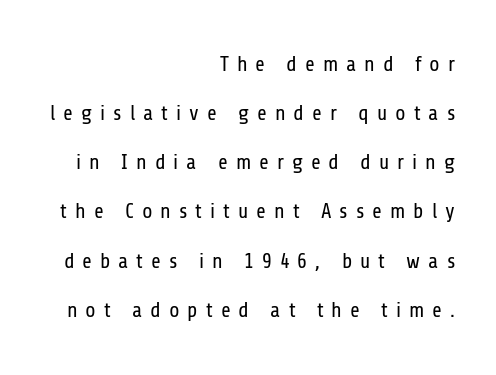
{"italic": "no", "bold": "no", "underline": "no", "align": "right", "line_spacing": "loose", "line_spacing_ratio": 2.34, "letter_spacing": "wide", "letter_spacing_em": 0.38, "glyph_px": 21}
